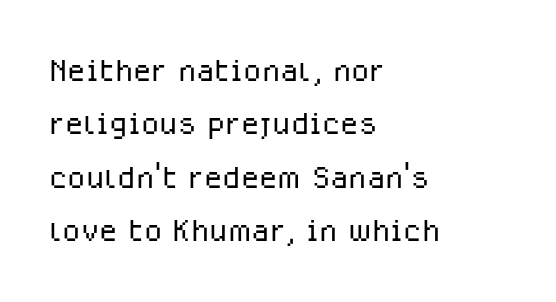
Students, observe: this is what conventionally led text looks like. Is the letter spacing exaggerated? No — it looks like the ordinary default. Classification — sans serif. The rendering uses natural spacing where letterforms have individual widths. Bare-footed words on every line.
